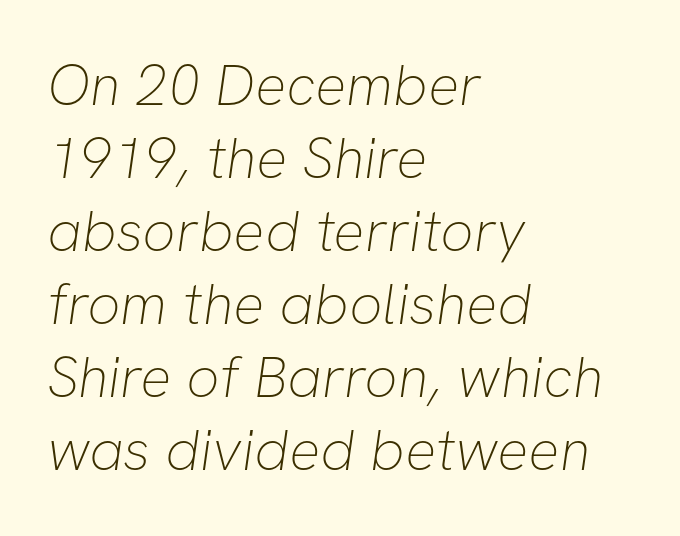
{"serif": "no", "bold": "no", "weight": "thin", "width": "normal", "stroke_contrast": "low", "x_height": "medium", "monospaced": "no", "underline": "no", "align": "left", "line_spacing": "normal", "line_spacing_ratio": 1.26, "letter_spacing": "normal", "letter_spacing_em": 0.0, "glyph_px": 58}
